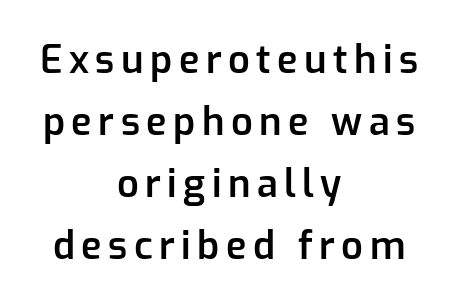
Q: Is the text bold? A: Semi-bold.
Q: Is the text italic (slanted)? A: No, it is upright.
Q: Is the typeface a serif or a sans-serif typeface? A: Sans-serif.
Q: Is the text underlined? A: No.
Q: How is the paragraph aligned? A: Centered.
Q: Is the spacing between lines tight, normal or loose? A: Normal.
Q: Width (condensed, normal, or wide)? A: Normal.
Q: Stroke contrast? A: Low.
Q: x-height? A: Medium.
Q: Monospaced? A: No.
